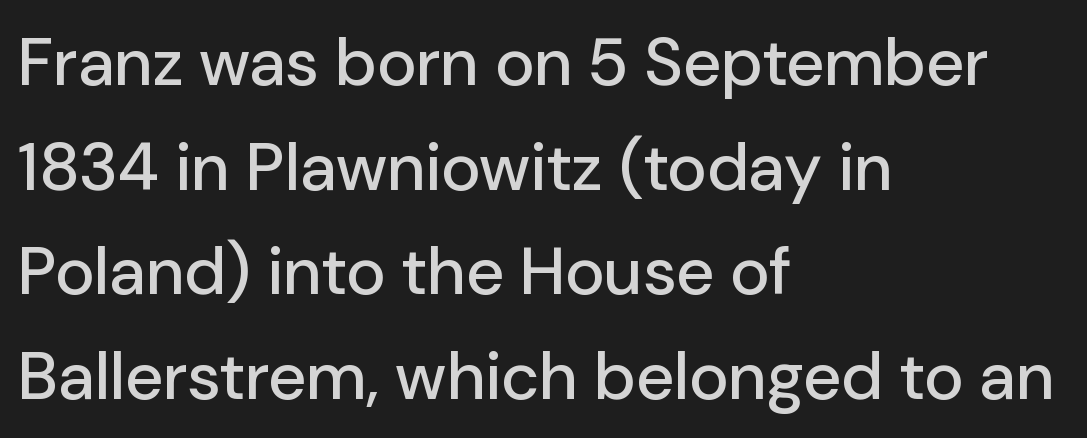
The image shows 67 px sans-serif type, upright; set left-aligned, normal line spacing (1.56x), normal letter spacing, not underlined; low stroke contrast and a medium x-height.
